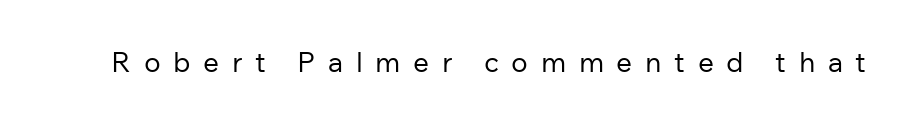
Decoration check: the copy has no underline. In terms of letterspacing, this is a distinctly airy, spread setting. The axis of the letterforms is exactly vertical. You could not count columns in this text — the font is proportionally spaced. Check where the strokes stop: nothing finishes them off — pure sans.
